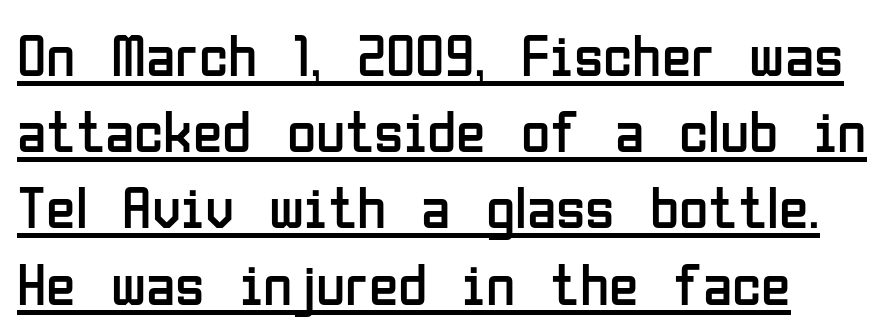
The type sits square on the baseline with zero lean. This rendering features underlined lettering. Whoever set this chose a conventional vertical rhythm. Proportional: the letters do not fall into vertical columns.
